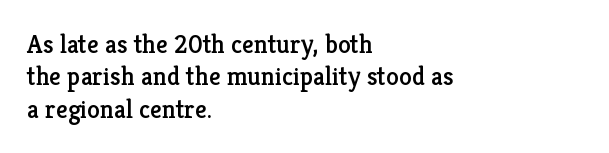
{"italic": "no", "underline": "no", "align": "left", "line_spacing": "normal", "line_spacing_ratio": 1.25, "letter_spacing": "normal", "letter_spacing_em": 0.0, "glyph_px": 26}
